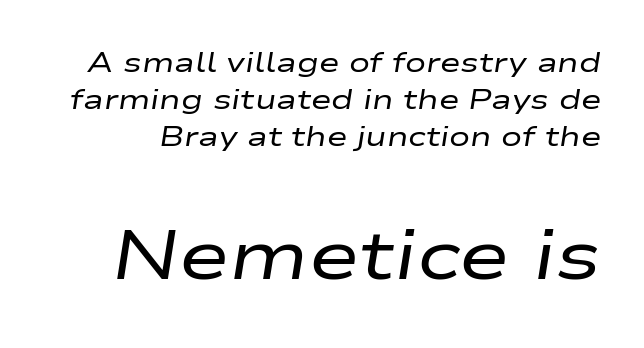
The image shows 69 px regular-weight, wide type, italic (leaning right); set normal line spacing (1.32x), normal letter spacing, not underlined; the second (bottom) block is 2.46x larger; low stroke contrast and a medium x-height.
